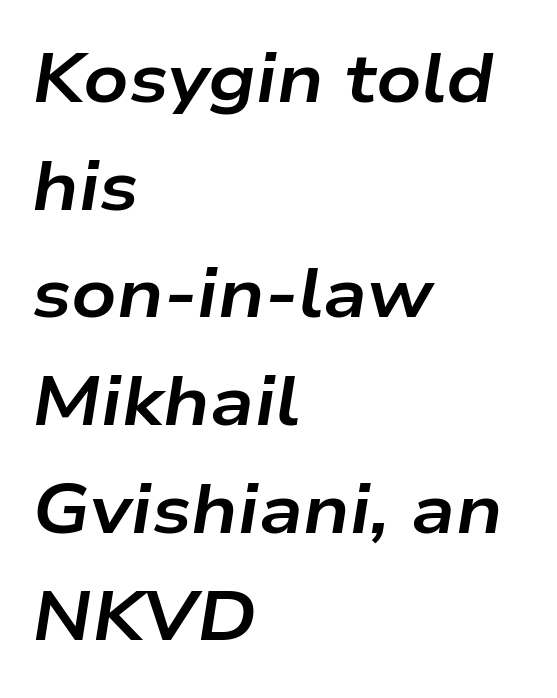
The image shows 69 px bold, wide type, italic (leaning right); set left-aligned, normal line spacing (1.56x), normal letter spacing, not underlined; low stroke contrast and a medium x-height.
